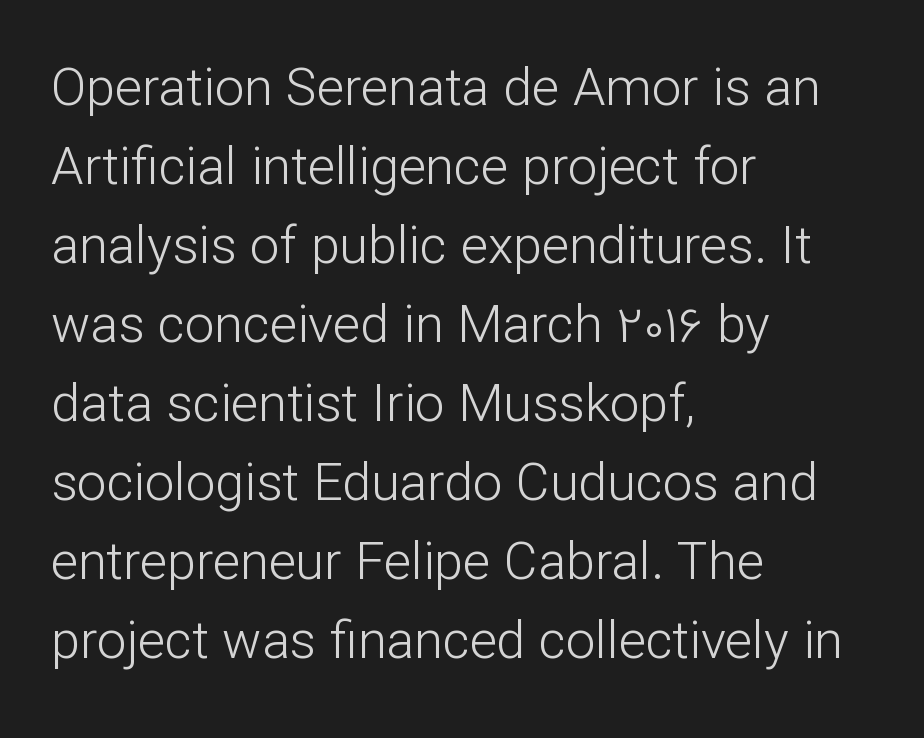
Descender tails drop into unmarked territory. The strokes carry an ordinary text weight at most. The letters advance in unequal steps, a hallmark of proportional type. Leading: standard. The type is set solid horizontally, with unmodified tracking.
